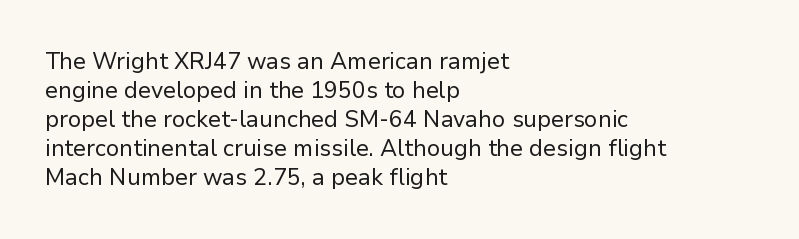
A typesetter would call this zero additional tracking. If you drew a line through each stem, it would be perfectly vertical. This block has exactly the height ordinary leading produces. Teacher's note: observe the even left margin — that is flush-left alignment. The area under the type is left untouched. This is not heavy type; no bold has been used.
